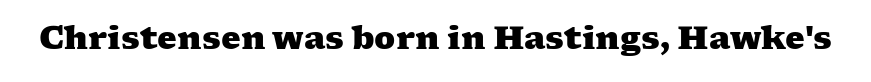
Q: Is the text bold? A: Yes.
Q: Is the typeface a serif or a sans-serif typeface? A: Serif.
Q: Is the text underlined? A: No.
Q: Is the spacing between letters normal or unusually wide? A: Normal.
Q: Width (condensed, normal, or wide)? A: Wide.
Q: Stroke contrast? A: Medium.
Q: x-height? A: Medium.
Q: Monospaced? A: No.
